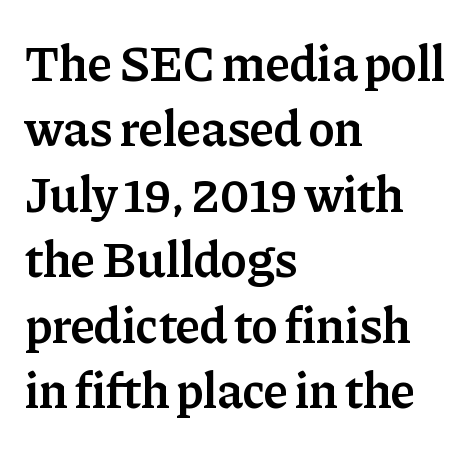
{"serif": "yes", "italic": "no", "bold": "semi", "weight": "semibold", "width": "normal", "stroke_contrast": "low", "x_height": "medium", "monospaced": "no", "underline": "no", "align": "left", "line_spacing": "normal", "line_spacing_ratio": 1.31, "letter_spacing": "normal", "letter_spacing_em": 0.0, "glyph_px": 50}
